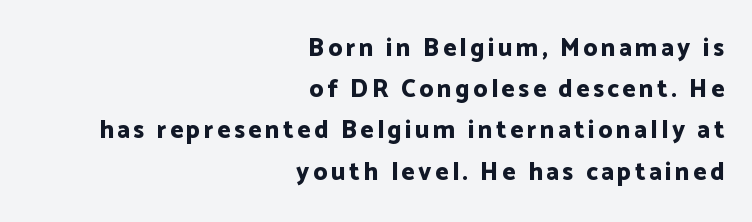
Q: Is the text bold? A: Yes.
Q: Is the text italic (slanted)? A: No, it is upright.
Q: Is the text underlined? A: No.
Q: How is the paragraph aligned? A: Right-aligned.
Q: Is the spacing between lines tight, normal or loose? A: Normal.
